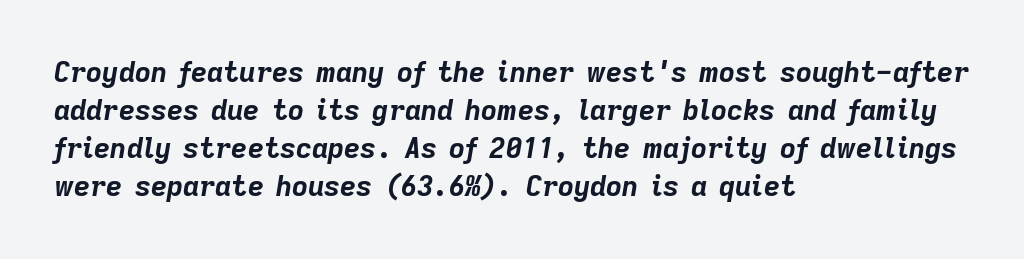
Q: Is the text bold? A: Yes.
Q: Is the text italic (slanted)? A: Yes, it leans right by about 9 degrees.
Q: Is the text underlined? A: No.
Q: How is the paragraph aligned? A: Left-aligned.
Q: Is the spacing between letters normal or unusually wide? A: Normal.
Q: Is the spacing between lines tight, normal or loose? A: Normal.
Q: Width (condensed, normal, or wide)? A: Normal.
Q: Stroke contrast? A: Low.
Q: x-height? A: Medium.
Q: Monospaced? A: No.
